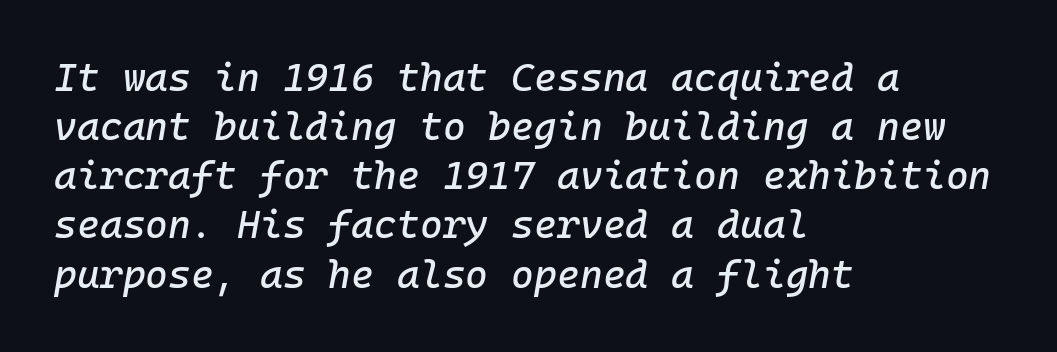
The image shows 39 px text type, italic (leaning right), monospaced; set left-aligned, normal line spacing (1.26x), normal letter spacing, not underlined; low stroke contrast and a medium x-height.
